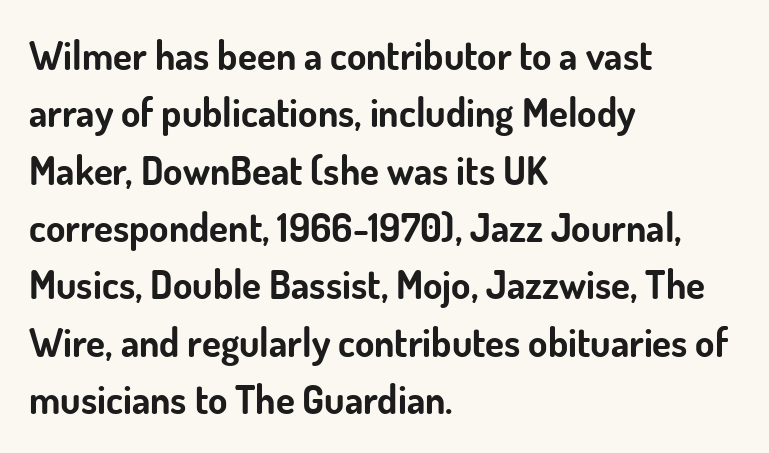
Q: Is the text bold? A: Yes.
Q: Is the text italic (slanted)? A: No, it is upright.
Q: Is the typeface a serif or a sans-serif typeface? A: Sans-serif.
Q: Is the text underlined? A: No.
Q: How is the paragraph aligned? A: Left-aligned.
Q: Is the spacing between letters normal or unusually wide? A: Normal.
Q: Is the spacing between lines tight, normal or loose? A: Normal.
Q: Width (condensed, normal, or wide)? A: Normal.
Q: Stroke contrast? A: Low.
Q: x-height? A: Small.
Q: Monospaced? A: No.
